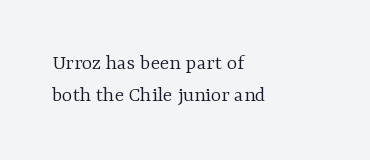
The image shows 22 px text type, upright; set left-aligned, normal line spacing (1.47x), normal letter spacing, not underlined.
